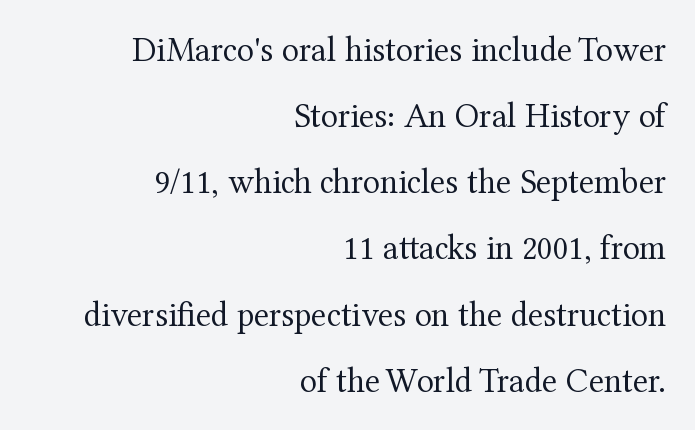
{"serif": "yes", "italic": "no", "bold": "no", "weight": "regular", "width": "normal", "stroke_contrast": "medium", "x_height": "medium", "monospaced": "no", "underline": "no", "align": "right", "line_spacing_ratio": 1.89, "letter_spacing": "normal", "letter_spacing_em": 0.0, "glyph_px": 35}
